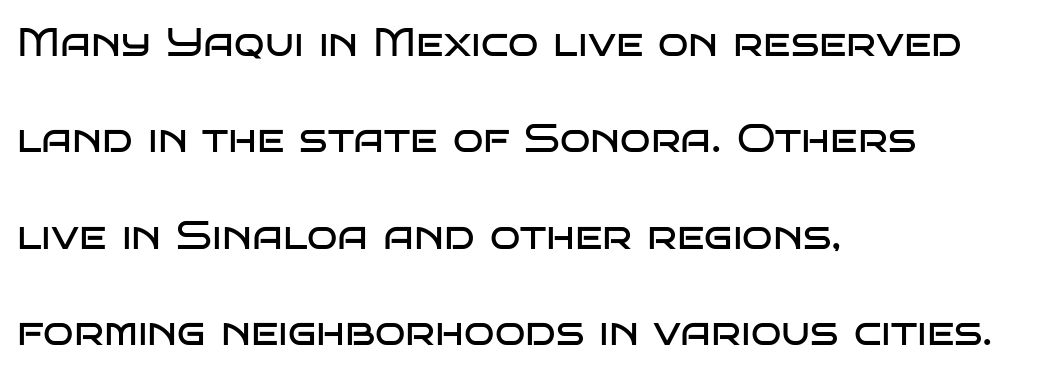
This block would shrink considerably if given ordinary leading; it's expanded now. This sample has the flowing, uneven cadence of proportional lettering. You can tell from the bare stems that sans-serif type was used. Nobody drew a line under any word here. A typesetter would mark this as roman, not italic. Compared with a centered layout, this one pins lines to the left instead.
